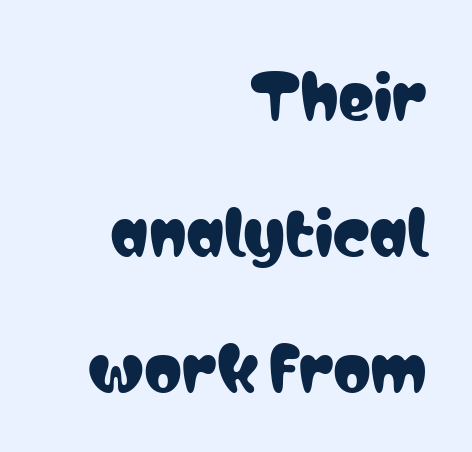
Serifs: no, the terminals of the letterforms are clean. Each word holds together tightly as a unit, with standard inter-letter gaps. The rendering anchors every line to the right-hand side. The face used here is proportionally spaced, like ordinary book or web type.
